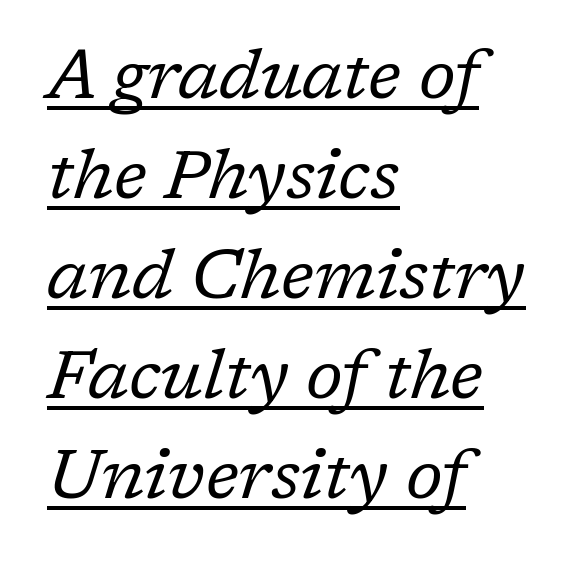
Q: Is the text bold? A: No.
Q: Is the text italic (slanted)? A: Yes, it leans right by about 17 degrees.
Q: Is the typeface a serif or a sans-serif typeface? A: Serif.
Q: Is the text underlined? A: Yes.
Q: How is the paragraph aligned? A: Left-aligned.
Q: Is the spacing between letters normal or unusually wide? A: Normal.
Q: Is the spacing between lines tight, normal or loose? A: Normal.
Q: Width (condensed, normal, or wide)? A: Normal.
Q: Stroke contrast? A: Low.
Q: x-height? A: Medium.
Q: Monospaced? A: No.
